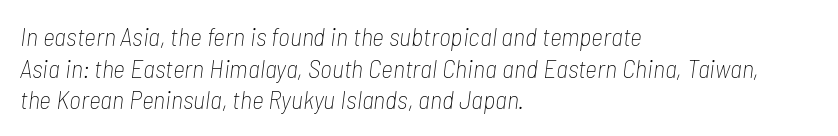
{"italic": "yes", "lean": "right", "slant_degrees": 7, "bold": "no", "underline": "no", "align": "left", "line_spacing_ratio": 1.22, "letter_spacing": "normal", "letter_spacing_em": 0.0, "glyph_px": 26}
